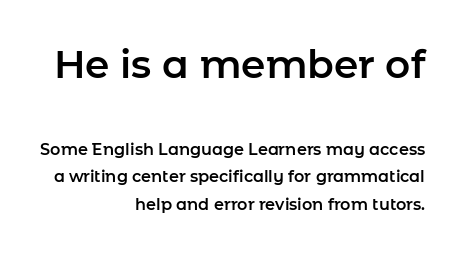
Q: Is the text italic (slanted)? A: No, it is upright.
Q: Is the typeface a serif or a sans-serif typeface? A: Sans-serif.
Q: Is the text underlined? A: No.
Q: How is the paragraph aligned? A: Right-aligned.
Q: Is the spacing between letters normal or unusually wide? A: Normal.
Q: Which block of text is set in a larger size, the first (top) or the second (bottom)? A: The first (top) one.
Q: Width (condensed, normal, or wide)? A: Normal.
Q: Stroke contrast? A: Low.
Q: x-height? A: Medium.
Q: Monospaced? A: No.
